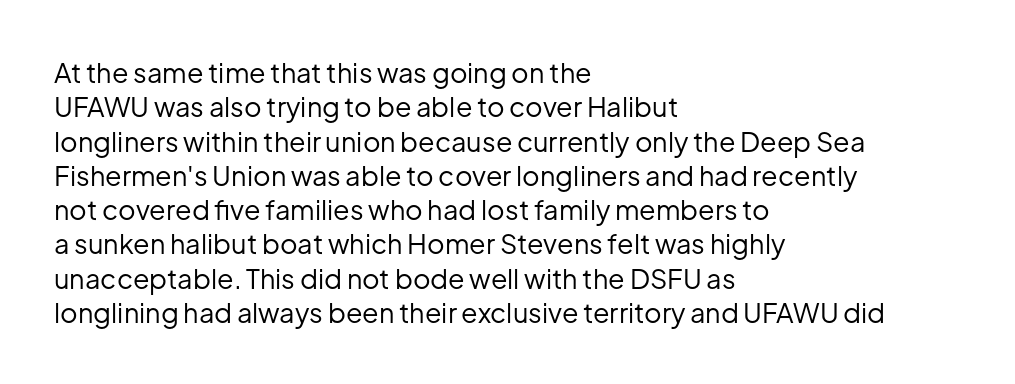
The image shows 27 px text type, upright; set left-aligned, normal line spacing (1.27x), normal letter spacing, not underlined.
